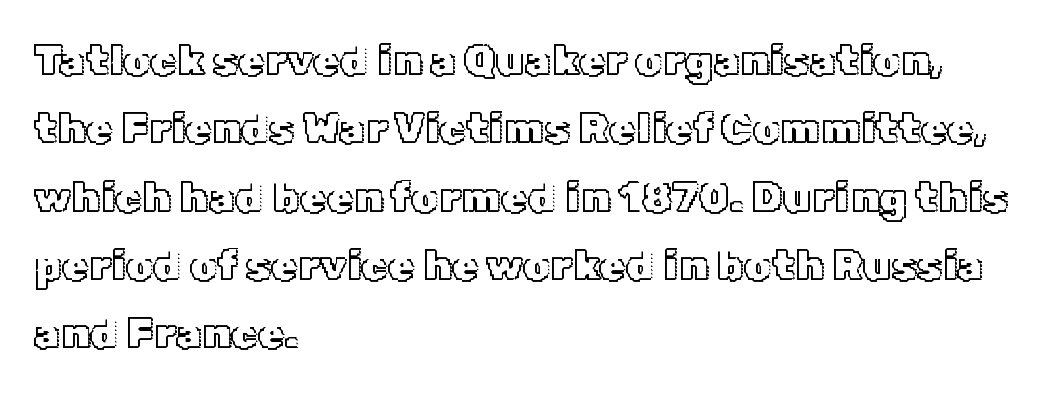
Q: Is the text italic (slanted)? A: No, it is upright.
Q: Is the text underlined? A: No.
Q: How is the paragraph aligned? A: Left-aligned.
Q: Is the spacing between letters normal or unusually wide? A: Normal.
Q: Is the spacing between lines tight, normal or loose? A: Normal.
Q: Width (condensed, normal, or wide)? A: Normal.
Q: x-height? A: Medium.
Q: Monospaced? A: No.
